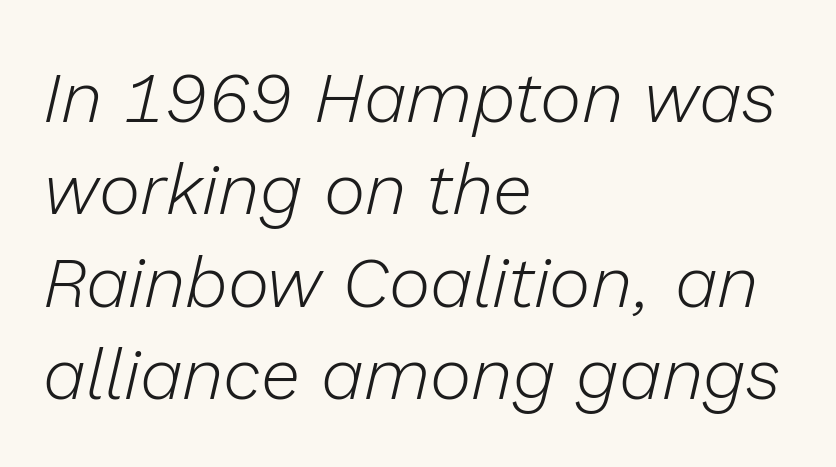
Q: Is the text bold? A: No.
Q: Is the text italic (slanted)? A: Yes, it leans right by about 13 degrees.
Q: Is the text underlined? A: No.
Q: How is the paragraph aligned? A: Left-aligned.
Q: Is the spacing between letters normal or unusually wide? A: Normal.
Q: Is the spacing between lines tight, normal or loose? A: Normal.
Q: Width (condensed, normal, or wide)? A: Normal.
Q: Stroke contrast? A: Low.
Q: x-height? A: Medium.
Q: Monospaced? A: No.
